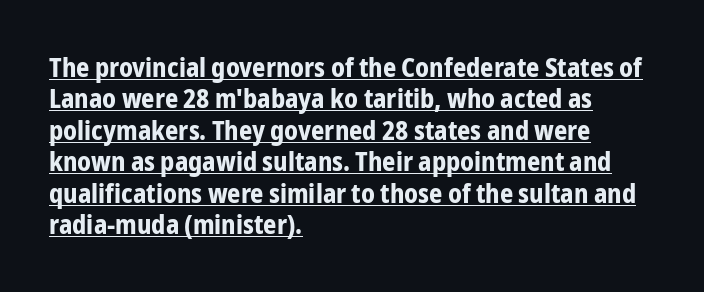
There is no visible air inserted between adjacent glyphs. Casual observation: everything's shoved over to the left. A typesetter would mark this as roman, not italic. Students, this is bold: see how much ink each stroke carries. A continuous stroke trails under the words, as in a hyperlink.
